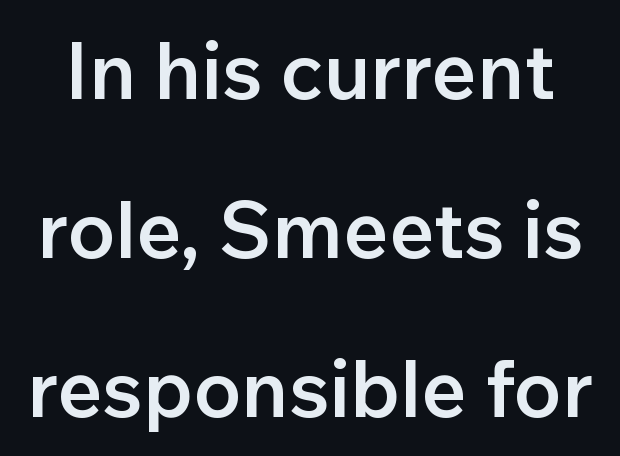
The image shows 79 px semibold sans-serif type, upright; set loose line spacing (2.01x), normal letter spacing, not underlined; low stroke contrast and a medium x-height.
